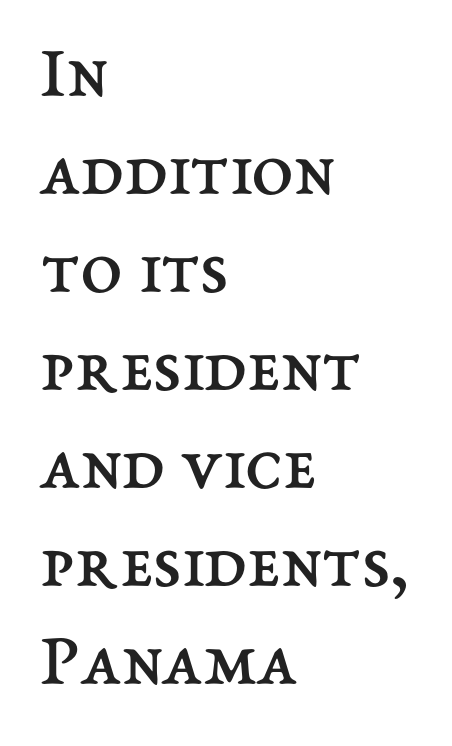
Q: Is the text bold? A: No.
Q: Is the text italic (slanted)? A: No, it is upright.
Q: Is the text underlined? A: No.
Q: How is the paragraph aligned? A: Left-aligned.
Q: Is the spacing between letters normal or unusually wide? A: Normal.
Q: Is the spacing between lines tight, normal or loose? A: Normal.
Q: Width (condensed, normal, or wide)? A: Normal.
Q: Stroke contrast? A: Medium.
Q: x-height? A: Medium.
Q: Monospaced? A: No.
